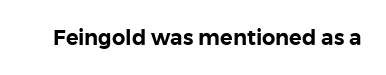
Q: Is the text italic (slanted)? A: No, it is upright.
Q: Is the text underlined? A: No.
Q: Is the spacing between letters normal or unusually wide? A: Normal.
